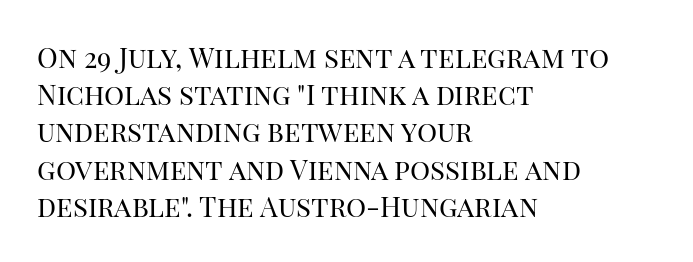
The image shows 28 px regular-weight serif type, upright; set left-aligned, normal line spacing (1.33x), normal letter spacing, not underlined; high stroke contrast and a large x-height.
